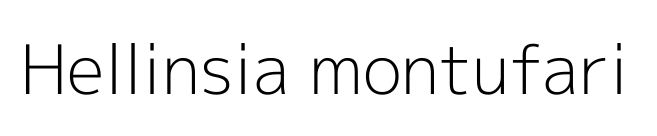
{"serif": "no", "italic": "no", "bold": "no", "weight": "light", "width": "normal", "x_height": "medium", "monospaced": "no", "underline": "no", "letter_spacing": "normal", "letter_spacing_em": 0.0, "glyph_px": 68}
